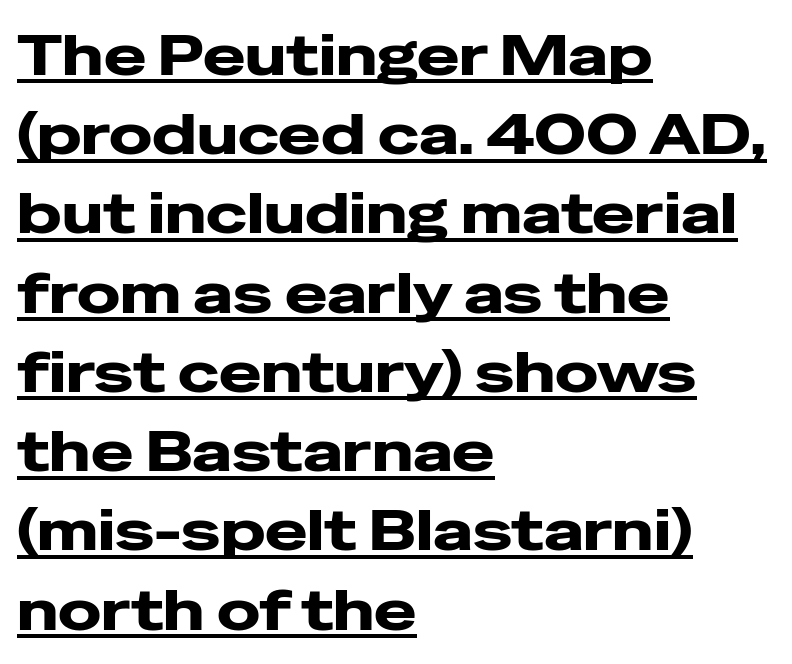
The image shows 57 px wide sans-serif type, upright; set left-aligned, normal line spacing (1.39x), normal letter spacing, underlined; low stroke contrast and a medium x-height.
